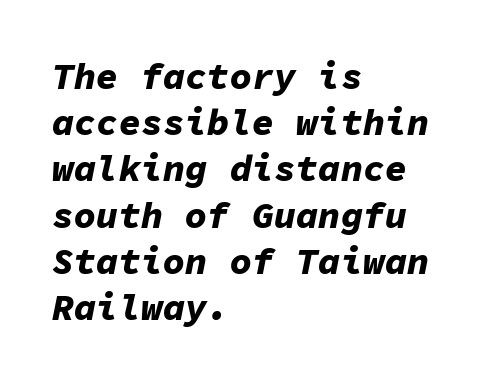
{"italic": "yes", "lean": "right", "slant_degrees": 11, "bold": "yes", "weight": "bold", "width": "normal", "stroke_contrast": "low", "x_height": "medium", "monospaced": "yes", "underline": "no", "align": "left", "line_spacing": "normal", "line_spacing_ratio": 1.25, "letter_spacing": "normal", "letter_spacing_em": 0.0, "glyph_px": 37}
